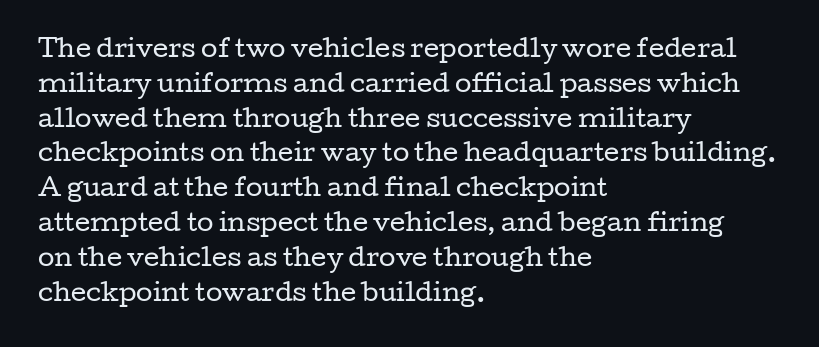
Q: Is the text bold? A: No.
Q: Is the text italic (slanted)? A: No, it is upright.
Q: Is the text underlined? A: No.
Q: How is the paragraph aligned? A: Left-aligned.
Q: Is the spacing between letters normal or unusually wide? A: Normal.
Q: Is the spacing between lines tight, normal or loose? A: Normal.
